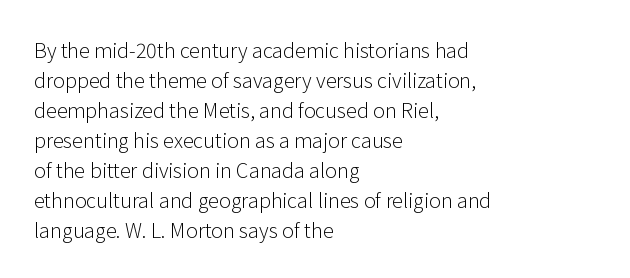
The image shows 20 px text type, upright; set left-aligned, normal line spacing (1.5x), normal letter spacing, not underlined.
